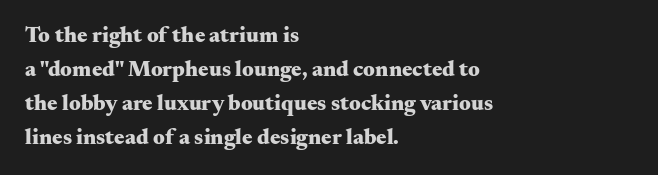
The lettering holds an erect, upright posture throughout. No word sits above an underline. Thick stems and heavy bowls — unmistakably bold. How are the letters spaced? Ordinarily, with no added tracking. Line beginnings align vertically; line endings do not.
